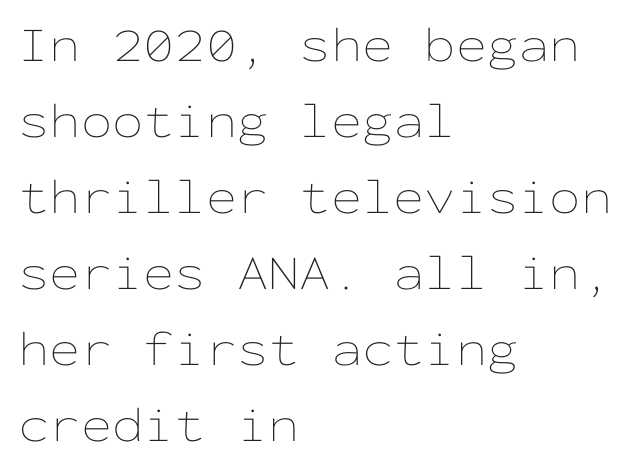
{"italic": "no", "bold": "no", "weight": "thin", "width": "wide", "stroke_contrast": "low", "x_height": "medium", "monospaced": "yes", "underline": "no", "align": "left", "line_spacing": "normal", "line_spacing_ratio": 1.52, "letter_spacing": "normal", "letter_spacing_em": 0.0, "glyph_px": 50}
